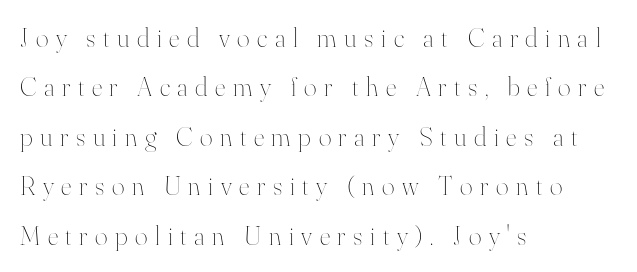
The image shows 27 px text type, upright; set left-aligned, line spacing 1.83x, unusually wide letter spacing (+0.28 em), not underlined.
